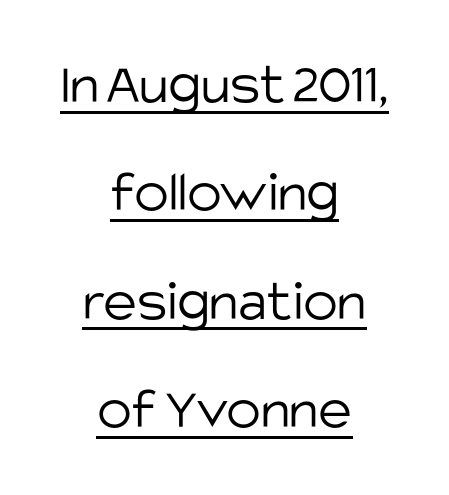
The image shows 58 px light sans-serif type, upright; set centered, line spacing 1.87x, normal letter spacing, underlined; low stroke contrast and a large x-height.
